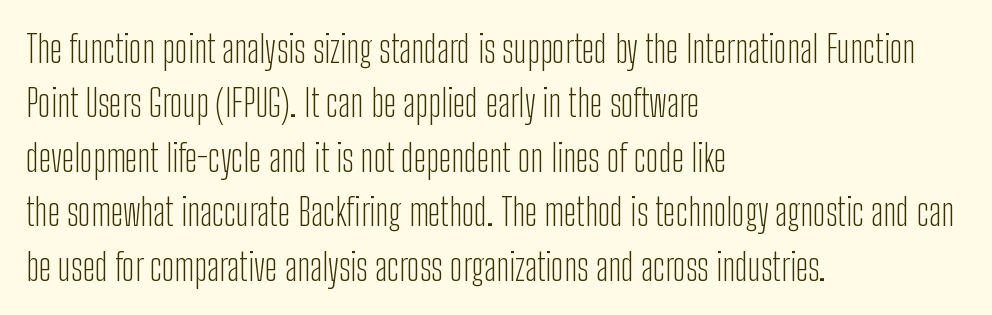
The image shows 37 px light, condensed sans-serif type, upright; set left-aligned, normal line spacing (1.47x), normal letter spacing, not underlined; low stroke contrast and a medium x-height.
